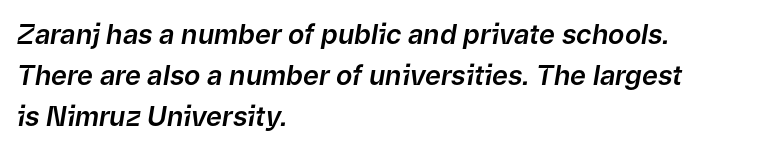
Q: Is the text italic (slanted)? A: Yes, it leans right by about 9 degrees.
Q: Is the text underlined? A: No.
Q: How is the paragraph aligned? A: Left-aligned.
Q: Is the spacing between letters normal or unusually wide? A: Normal.
Q: Is the spacing between lines tight, normal or loose? A: Normal.
